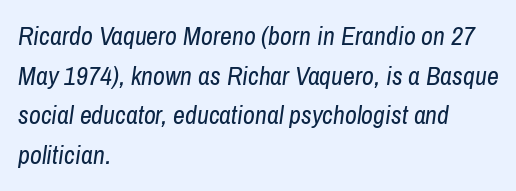
Q: Is the text bold? A: No.
Q: Is the text italic (slanted)? A: Yes, it leans right by about 8 degrees.
Q: Is the text underlined? A: No.
Q: How is the paragraph aligned? A: Left-aligned.
Q: Is the spacing between letters normal or unusually wide? A: Normal.
Q: Is the spacing between lines tight, normal or loose? A: Normal.
